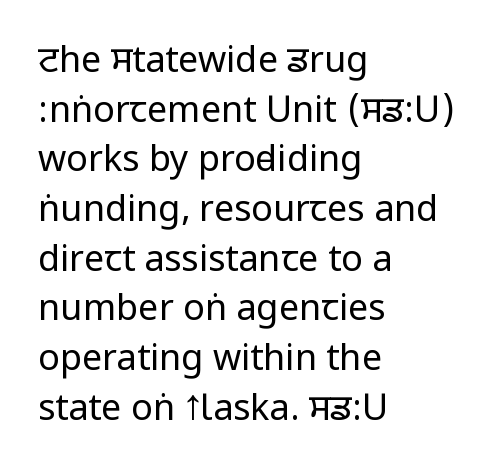
Q: Is the text bold? A: No.
Q: Is the text italic (slanted)? A: No, it is upright.
Q: Is the typeface a serif or a sans-serif typeface? A: Sans-serif.
Q: Is the text underlined? A: No.
Q: How is the paragraph aligned? A: Left-aligned.
Q: Is the spacing between letters normal or unusually wide? A: Normal.
Q: Is the spacing between lines tight, normal or loose? A: Normal.
Q: Width (condensed, normal, or wide)? A: Condensed.
Q: Stroke contrast? A: Low.
